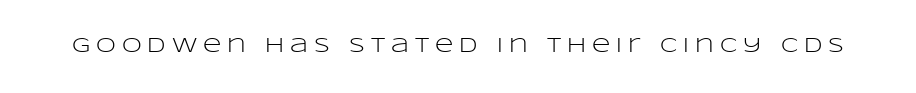
Style check: upright. Has an underline been added? It has not. The cut favours lightness, reaching ordinary text weight at its darkest. The type is letterspaced generously, with wide tracking.
